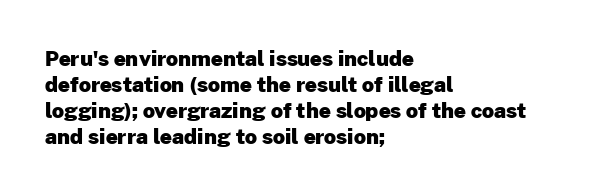
The strokes are fattened all the way to bold. Visually the block forms a straight wall on the left and a jagged coastline on the right. A typesetter would mark this as roman, not italic. The words here are not underlined.
